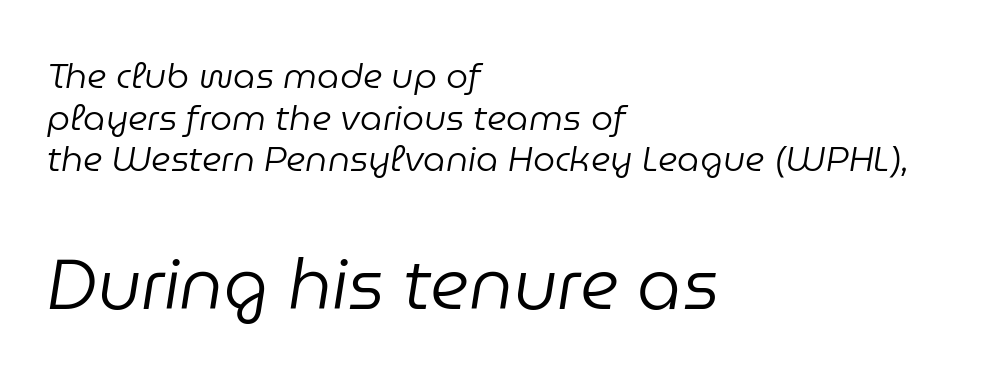
The image shows 70 px regular-weight type, italic (leaning right); set left-aligned, line spacing 1.19x, normal letter spacing, not underlined; the second (bottom) block is 2.0x larger; low stroke contrast and a medium x-height.
